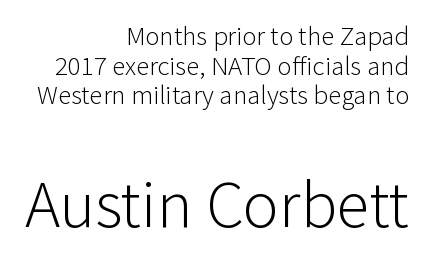
Q: Is the text bold? A: No.
Q: Is the text italic (slanted)? A: No, it is upright.
Q: Is the typeface a serif or a sans-serif typeface? A: Sans-serif.
Q: Is the text underlined? A: No.
Q: How is the paragraph aligned? A: Right-aligned.
Q: Is the spacing between letters normal or unusually wide? A: Normal.
Q: Is the spacing between lines tight, normal or loose? A: Tight.
Q: Which block of text is set in a larger size, the first (top) or the second (bottom)? A: The second (bottom) one.
Q: Width (condensed, normal, or wide)? A: Normal.
Q: Stroke contrast? A: Low.
Q: x-height? A: Medium.
Q: Monospaced? A: No.
